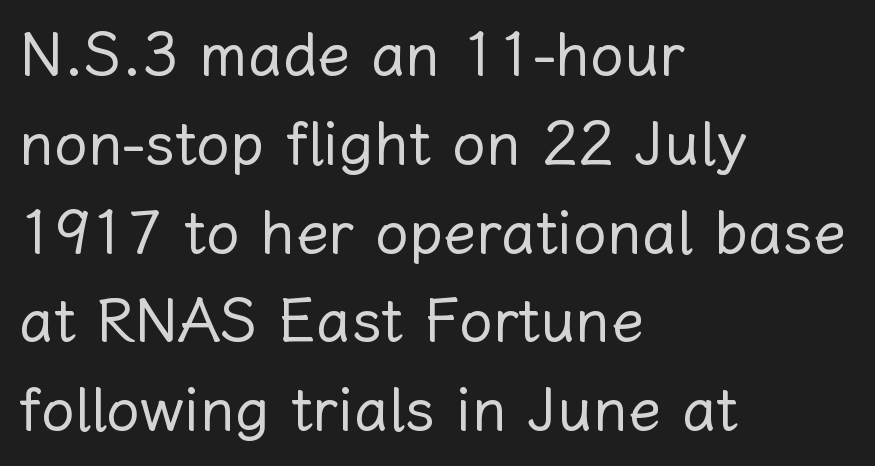
The image shows 60 px regular-weight type, upright; set left-aligned, normal line spacing (1.48x), normal letter spacing, not underlined; low stroke contrast and a medium x-height.
